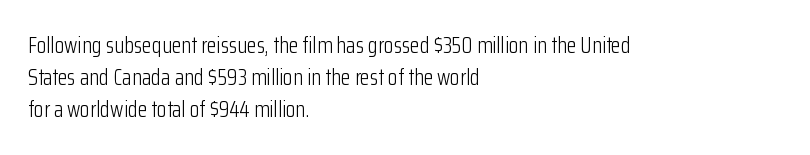
Q: Is the text bold? A: No.
Q: Is the text italic (slanted)? A: No, it is upright.
Q: Is the text underlined? A: No.
Q: How is the paragraph aligned? A: Left-aligned.
Q: Is the spacing between letters normal or unusually wide? A: Normal.
Q: Is the spacing between lines tight, normal or loose? A: Normal.
